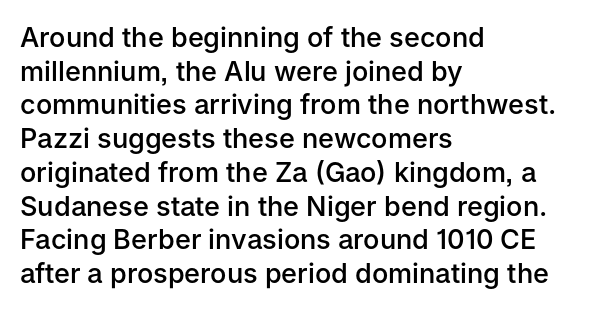
Q: Is the text bold? A: Semi-bold.
Q: Is the text italic (slanted)? A: No, it is upright.
Q: Is the text underlined? A: No.
Q: How is the paragraph aligned? A: Left-aligned.
Q: Is the spacing between letters normal or unusually wide? A: Normal.
Q: Is the spacing between lines tight, normal or loose? A: Normal.
